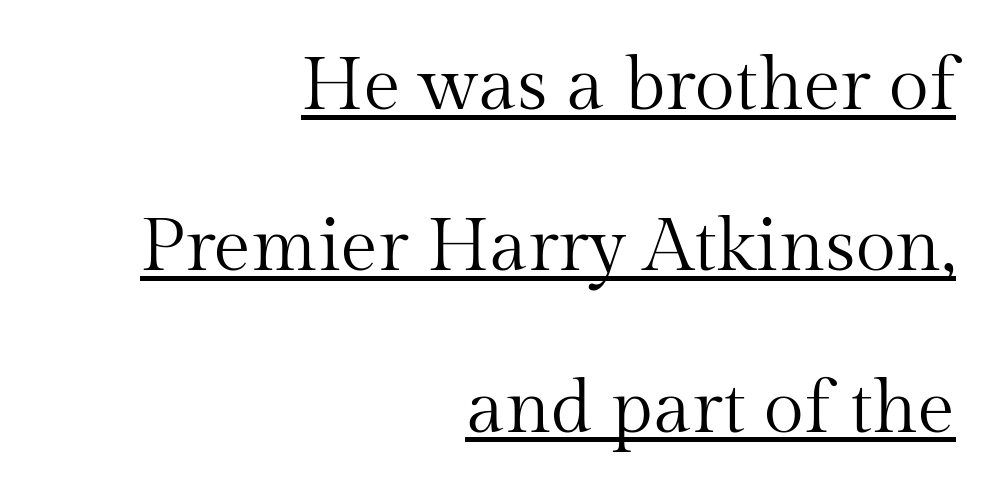
{"serif": "yes", "italic": "no", "bold": "no", "weight": "regular", "width": "normal", "stroke_contrast": "medium", "x_height": "medium", "monospaced": "no", "underline": "yes", "align": "right", "line_spacing": "loose", "line_spacing_ratio": 2.18, "letter_spacing": "normal", "letter_spacing_em": 0.0, "glyph_px": 74}
